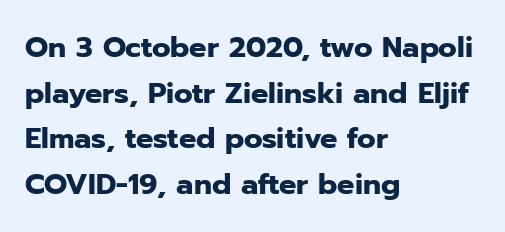
The image shows 29 px heavy sans-serif type, upright; set left-aligned, normal line spacing (1.57x), normal letter spacing, not underlined; low stroke contrast and a medium x-height.
